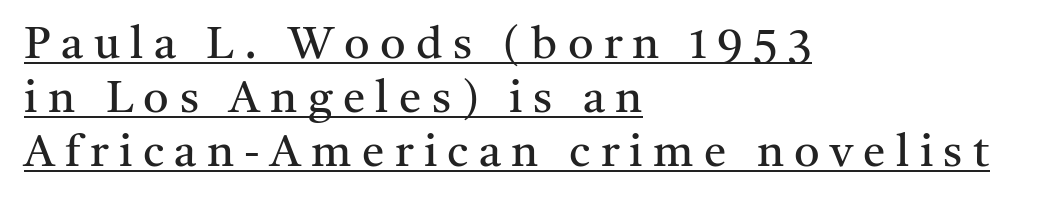
The image shows 45 px regular-weight serif type, upright; set left-aligned, line spacing 1.2x, unusually wide letter spacing (+0.23 em), underlined; medium stroke contrast and a medium x-height.
